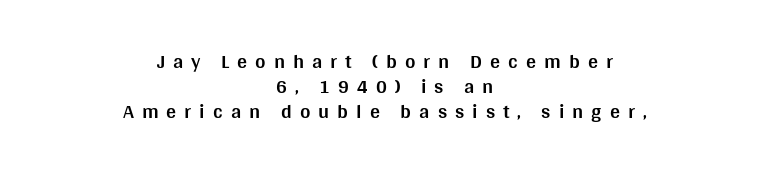
Notice how the stems are strictly vertical — no italics here. These lines have a slow, spaced-out rhythm from letter to letter. Pretty heavy lettering here — definitely bold. Underline: absent. Does the copy run flush right? No — it is centered line by line.
